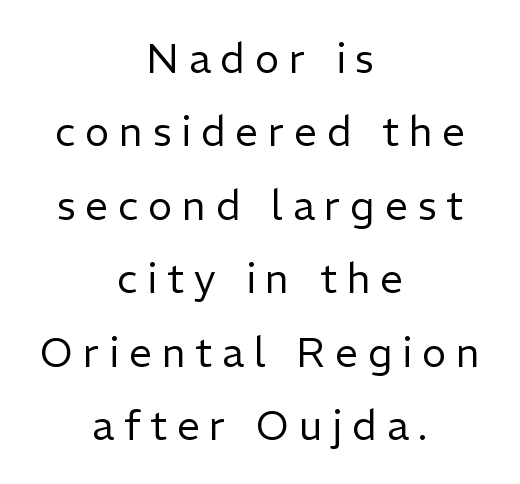
Q: Is the text bold? A: No.
Q: Is the text italic (slanted)? A: No, it is upright.
Q: Is the typeface a serif or a sans-serif typeface? A: Sans-serif.
Q: Is the text underlined? A: No.
Q: How is the paragraph aligned? A: Centered.
Q: Is the spacing between letters normal or unusually wide? A: Unusually wide.
Q: Width (condensed, normal, or wide)? A: Normal.
Q: Stroke contrast? A: Low.
Q: x-height? A: Medium.
Q: Monospaced? A: No.
